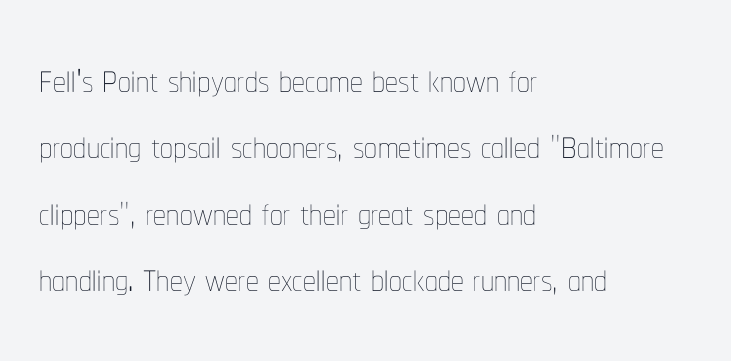
Bold? No — there's no thickening of the strokes. If you drew a line through each stem, it would be perfectly vertical. Looks like regular typesetting: each glyph gets only the width it needs. Underlining? Definitely not there. Leading: standard.
